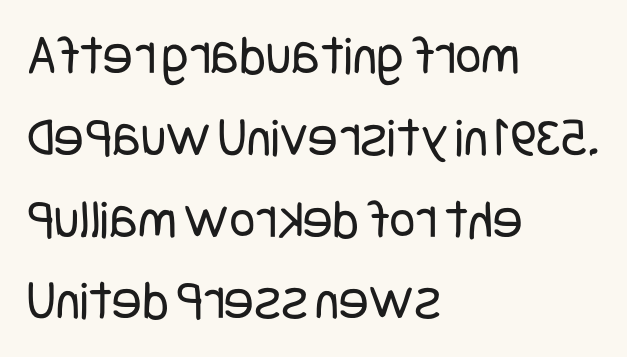
{"serif": "no", "italic": "no", "bold": "no", "weight": "regular", "width": "condensed", "stroke_contrast": "low", "x_height": "large", "underline": "no", "align": "left", "line_spacing": "normal", "line_spacing_ratio": 1.46, "letter_spacing": "normal", "letter_spacing_em": 0.0, "glyph_px": 56}
